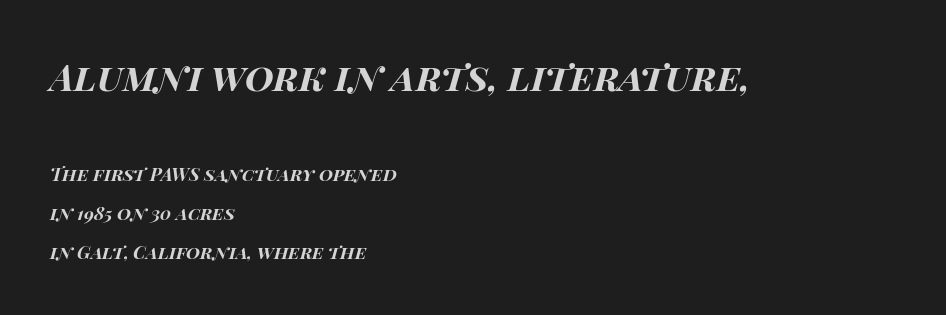
Q: Is the text bold? A: Yes.
Q: Is the text italic (slanted)? A: Yes, it leans right by about 15 degrees.
Q: Is the text underlined? A: No.
Q: How is the paragraph aligned? A: Left-aligned.
Q: Is the spacing between letters normal or unusually wide? A: Normal.
Q: Is the spacing between lines tight, normal or loose? A: Loose.
Q: Which block of text is set in a larger size, the first (top) or the second (bottom)? A: The first (top) one.
Q: Width (condensed, normal, or wide)? A: Wide.
Q: Stroke contrast? A: High.
Q: x-height? A: Large.
Q: Monospaced? A: No.
